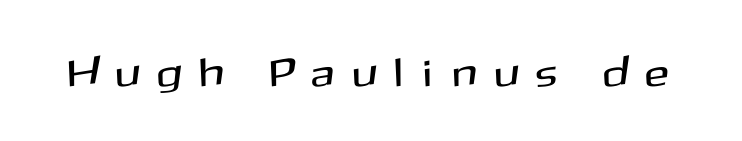
{"serif": "no", "italic": "no", "width": "normal", "stroke_contrast": "medium", "x_height": "medium", "monospaced": "no", "underline": "no", "letter_spacing": "wide", "letter_spacing_em": 0.48, "glyph_px": 40}
